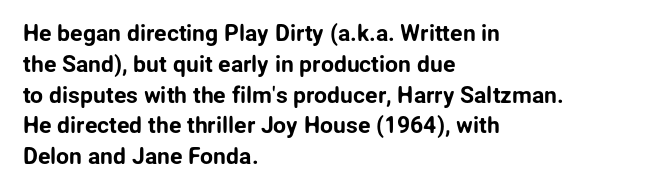
{"italic": "no", "underline": "no", "align": "left", "line_spacing": "normal", "line_spacing_ratio": 1.34, "letter_spacing": "normal", "letter_spacing_em": 0.0, "glyph_px": 23}
